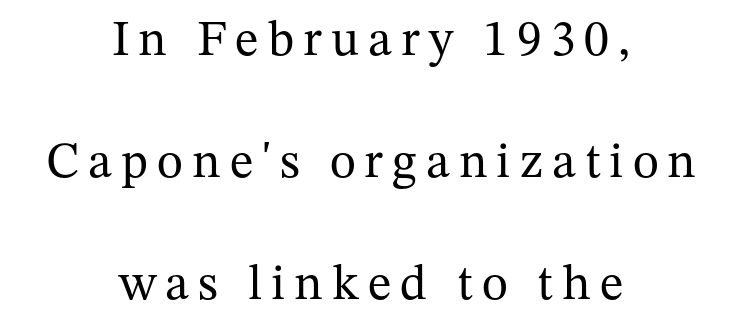
Q: Is the text bold? A: No.
Q: Is the text italic (slanted)? A: No, it is upright.
Q: Is the typeface a serif or a sans-serif typeface? A: Serif.
Q: Is the text underlined? A: No.
Q: How is the paragraph aligned? A: Centered.
Q: Is the spacing between lines tight, normal or loose? A: Loose.
Q: Width (condensed, normal, or wide)? A: Normal.
Q: Stroke contrast? A: Medium.
Q: x-height? A: Medium.
Q: Monospaced? A: No.
